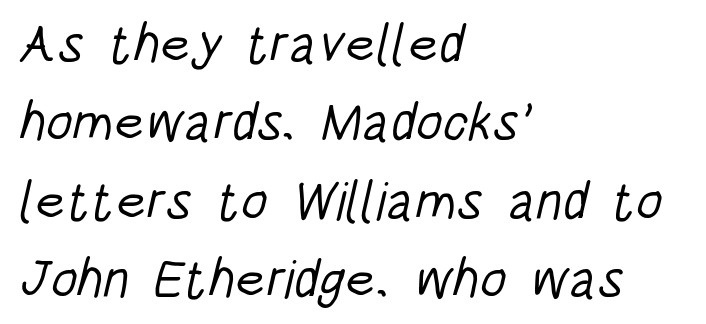
The image shows 54 px light, condensed sans-serif type; set left-aligned, normal line spacing (1.45x), normal letter spacing, not underlined; low stroke contrast and a large x-height.
